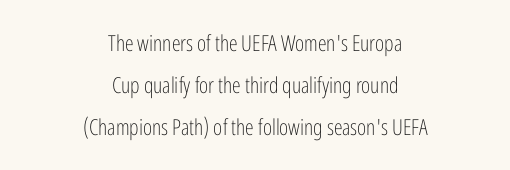
The leading is generous, giving the passage an open texture. The cut favours lightness, reaching ordinary text weight at its darkest. Centered paragraph, ragged on both sides. The horizontal fit of the characters is conventional and even. Posture: vertical. The specimen omits any rule beneath the text block's lines.
